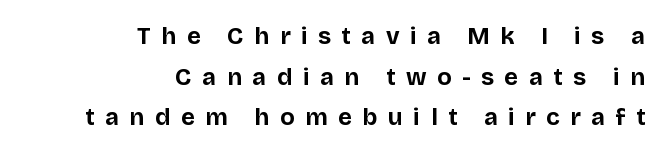
The image shows 24 px bold type, upright; set right-aligned, normal line spacing (1.69x), unusually wide letter spacing (+0.44 em), not underlined.
